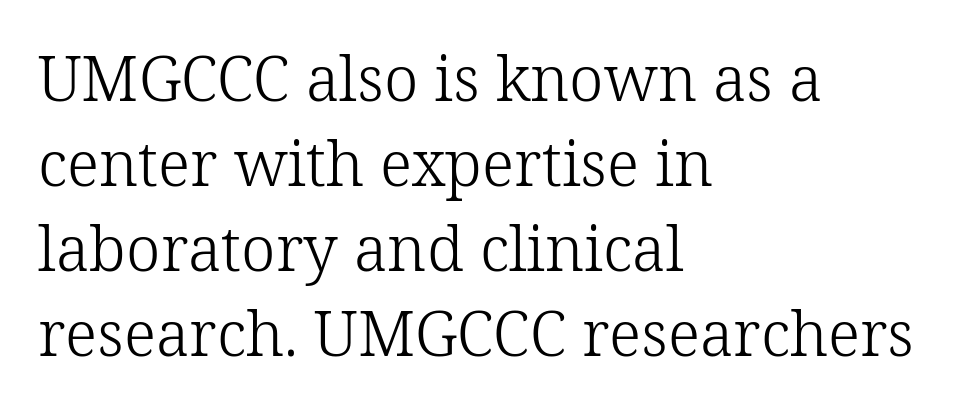
Q: Is the text bold? A: No.
Q: Is the text italic (slanted)? A: No, it is upright.
Q: Is the typeface a serif or a sans-serif typeface? A: Serif.
Q: Is the text underlined? A: No.
Q: How is the paragraph aligned? A: Left-aligned.
Q: Is the spacing between letters normal or unusually wide? A: Normal.
Q: Is the spacing between lines tight, normal or loose? A: Normal.
Q: Width (condensed, normal, or wide)? A: Normal.
Q: Stroke contrast? A: Low.
Q: x-height? A: Medium.
Q: Monospaced? A: No.
